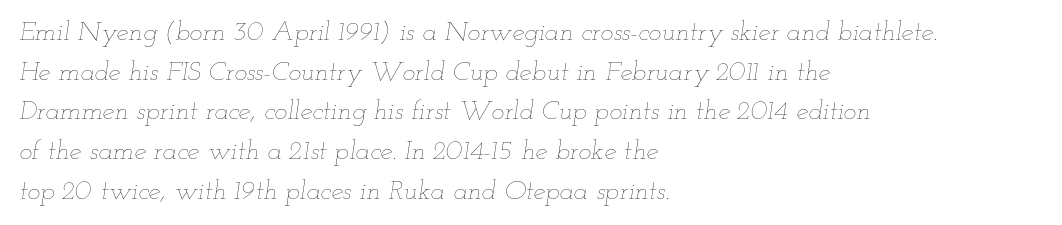
{"italic": "yes", "lean": "right", "slant_degrees": 12, "bold": "no", "underline": "no", "align": "left", "line_spacing": "normal", "line_spacing_ratio": 1.47, "letter_spacing": "normal", "letter_spacing_em": 0.0, "glyph_px": 27}
